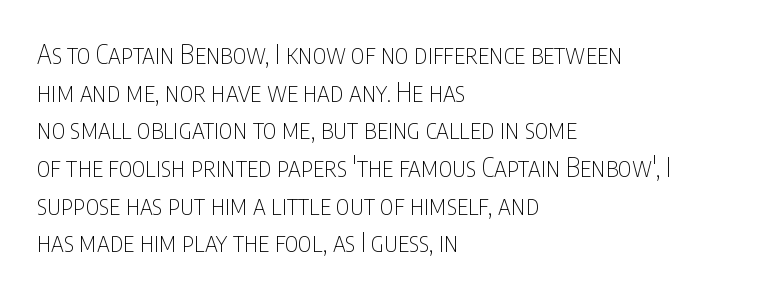
Q: Is the text bold? A: No.
Q: Is the text italic (slanted)? A: No, it is upright.
Q: Is the text underlined? A: No.
Q: How is the paragraph aligned? A: Left-aligned.
Q: Is the spacing between letters normal or unusually wide? A: Normal.
Q: Is the spacing between lines tight, normal or loose? A: Normal.
